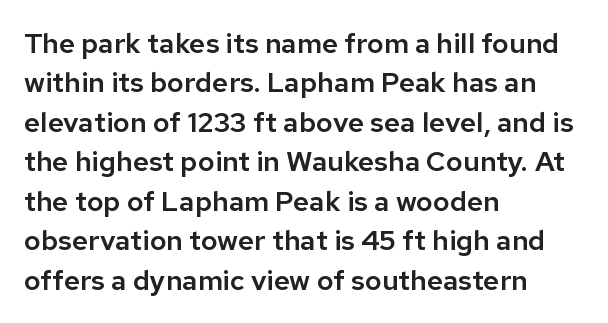
The image shows 28 px sans-serif type, upright; set left-aligned, normal line spacing (1.41x), normal letter spacing, not underlined; low stroke contrast and a medium x-height.
